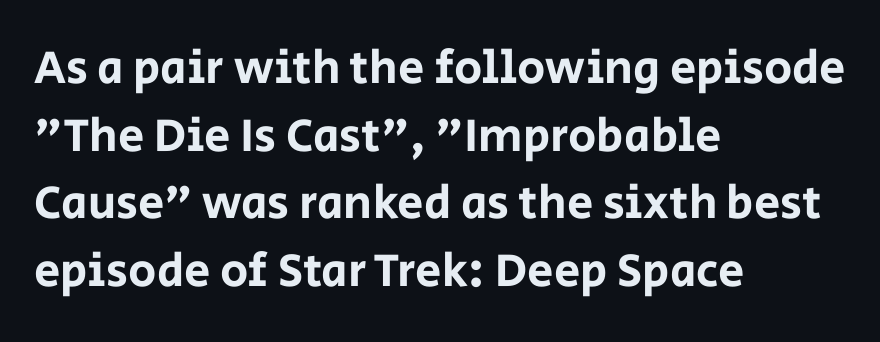
Q: Is the text italic (slanted)? A: No, it is upright.
Q: Is the typeface a serif or a sans-serif typeface? A: Sans-serif.
Q: Is the text underlined? A: No.
Q: How is the paragraph aligned? A: Left-aligned.
Q: Is the spacing between letters normal or unusually wide? A: Normal.
Q: Is the spacing between lines tight, normal or loose? A: Normal.
Q: Width (condensed, normal, or wide)? A: Normal.
Q: Stroke contrast? A: Low.
Q: x-height? A: Large.
Q: Monospaced? A: No.
